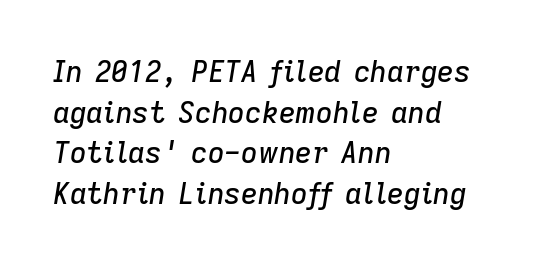
Plain, unruled lines of type. Short note: letters normally spaced. The passage is arranged the way most books set body copy — flush left. A normal amount of white space separates one row of letters from the next.
